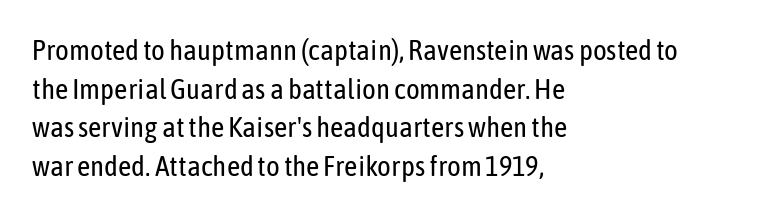
Bold? No — there's no thickening of the strokes. Does extra space separate the letters? No, they use regular spacing. Does the type have serifs? No, each stem ends abruptly. The line-height multiplier appears to be the usual default. Here the designer chose a conventional face with non-uniform glyph widths.
